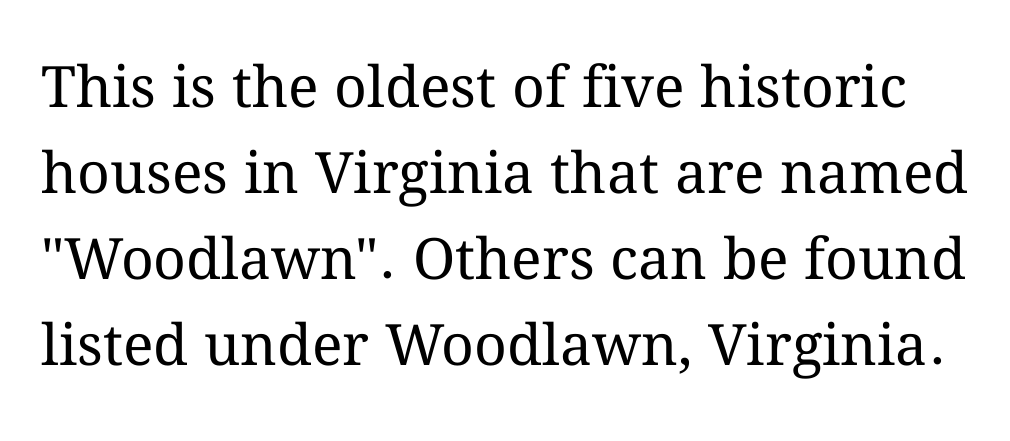
The image shows 57 px regular-weight type, upright; set normal line spacing (1.51x), normal letter spacing, not underlined; medium stroke contrast and a medium x-height.
